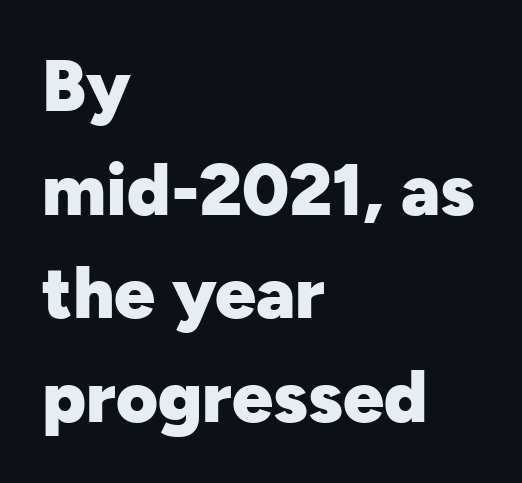
The image shows 72 px heavy sans-serif type, upright; set left-aligned, normal line spacing (1.44x), normal letter spacing, not underlined; low stroke contrast and a medium x-height.
